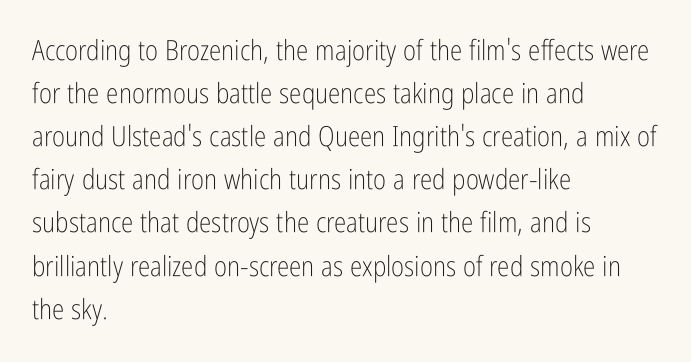
The image shows 28 px light, condensed sans-serif type, upright; set left-aligned, normal line spacing (1.54x), normal letter spacing, not underlined; low stroke contrast and a medium x-height.
